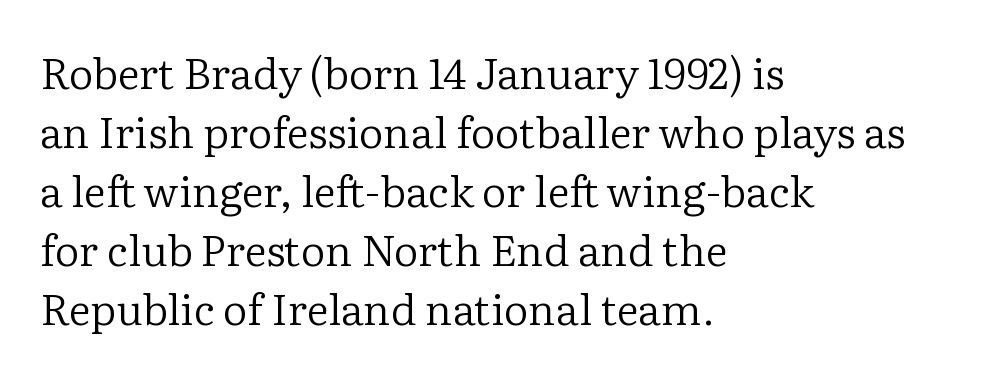
Summary of vertical rhythm: regular, with standard interline spacing. Nothing heavy about these letters — not bold at all. Vertical strokes here are truly vertical. The gap between lines stays unmarked. This rendering uses left alignment, leaving the right contour irregular.
